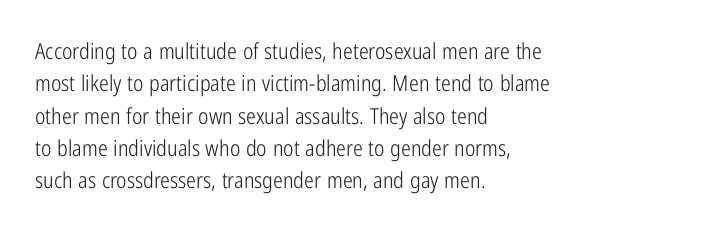
Q: Is the text bold? A: No.
Q: Is the text italic (slanted)? A: No, it is upright.
Q: Is the text underlined? A: No.
Q: How is the paragraph aligned? A: Left-aligned.
Q: Is the spacing between letters normal or unusually wide? A: Normal.
Q: Is the spacing between lines tight, normal or loose? A: Normal.
